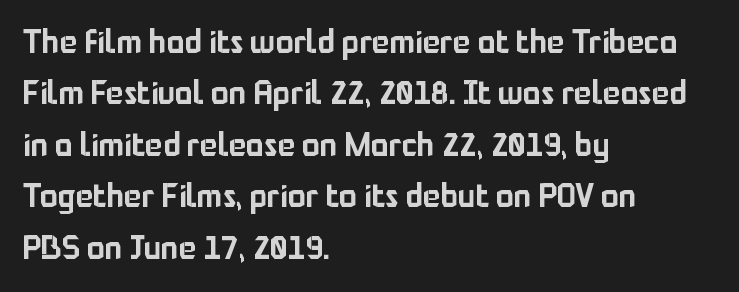
Descenders are the only things crossing below the line. Looks like regular typesetting: each glyph gets only the width it needs. Tracking value appears to be zero — textbook default spacing. A classic flush-left, rag-right setting is used for this passage. Nope, no serifs anywhere on these letters. Posture: vertical.
